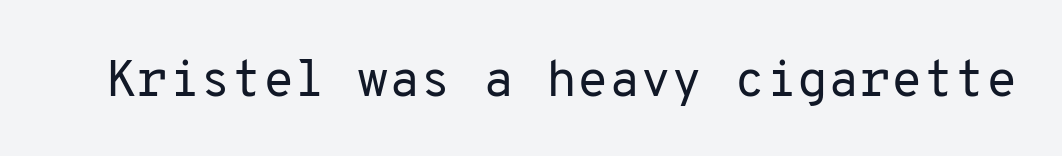
Q: Is the text bold? A: No.
Q: Is the text italic (slanted)? A: No, it is upright.
Q: Is the typeface a serif or a sans-serif typeface? A: Sans-serif.
Q: Is the text underlined? A: No.
Q: Is the spacing between letters normal or unusually wide? A: Normal.
Q: Width (condensed, normal, or wide)? A: Normal.
Q: Stroke contrast? A: Low.
Q: x-height? A: Medium.
Q: Monospaced? A: Yes.
